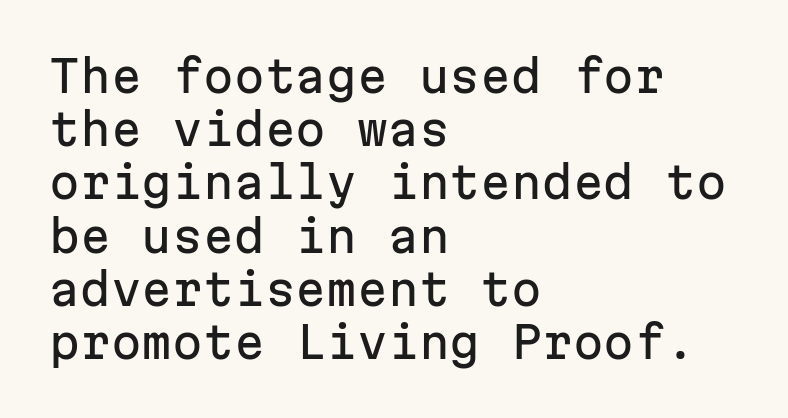
The image shows 44 px sans-serif type, upright, monospaced; set left-aligned, line spacing 1.21x, normal letter spacing, not underlined; low stroke contrast and a medium x-height.
